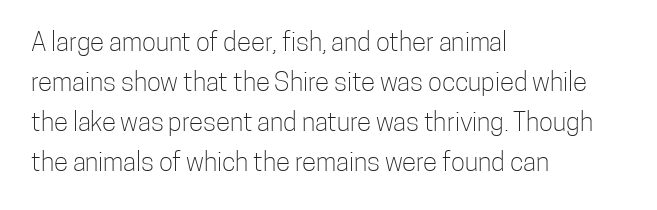
Q: Is the text bold? A: No.
Q: Is the text italic (slanted)? A: No, it is upright.
Q: Is the text underlined? A: No.
Q: How is the paragraph aligned? A: Left-aligned.
Q: Is the spacing between letters normal or unusually wide? A: Normal.
Q: Is the spacing between lines tight, normal or loose? A: Normal.
